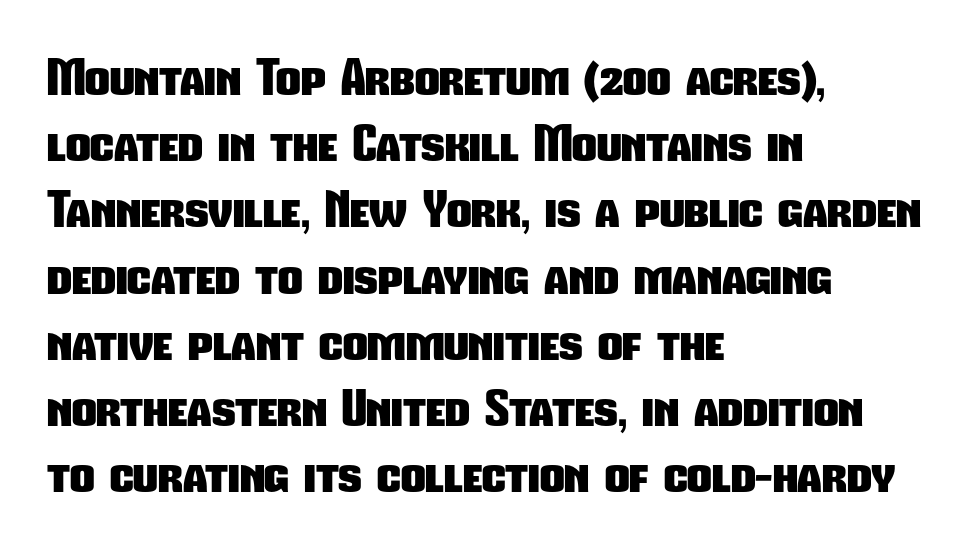
{"serif": "no", "bold": "yes", "weight": "heavy", "width": "condensed", "stroke_contrast": "low", "x_height": "medium", "monospaced": "no", "underline": "no", "align": "left", "line_spacing": "normal", "line_spacing_ratio": 1.38, "letter_spacing": "normal", "letter_spacing_em": 0.0, "glyph_px": 48}
